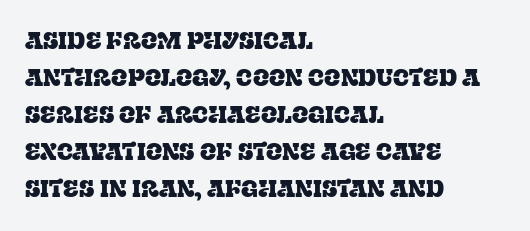
This is roman type, the default non-slanted kind. The lines in this sample share a left origin and differ only in where they stop. Glance below the letters and you will spot only blank space. The line-height multiplier appears to be the usual default. No extra tracking has been applied to these lines.
